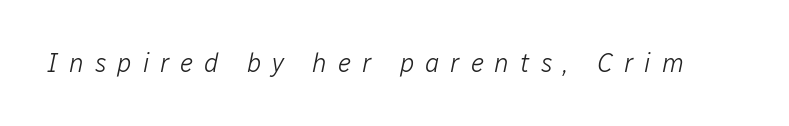
The image shows 26 px text type, italic (leaning right); set unusually wide letter spacing (+0.42 em), not underlined.
